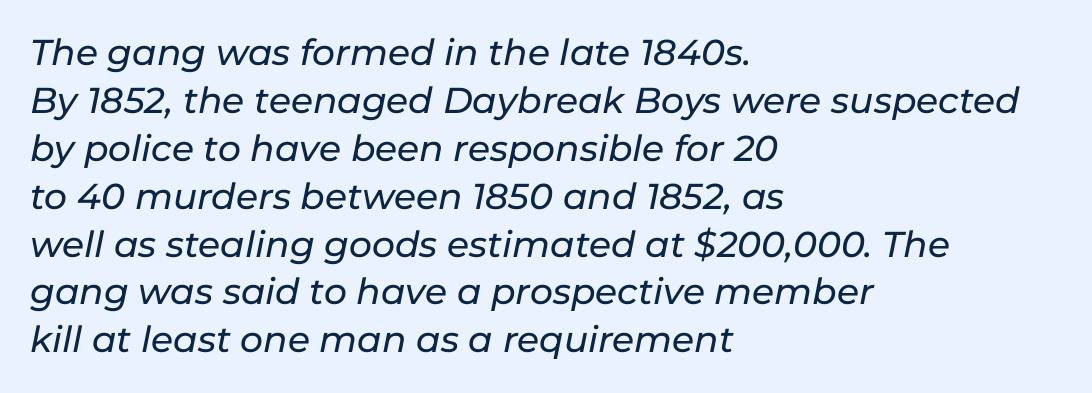
The image shows 36 px text type, italic (leaning right); set left-aligned, normal line spacing (1.33x), normal letter spacing, not underlined; low stroke contrast and a medium x-height.
